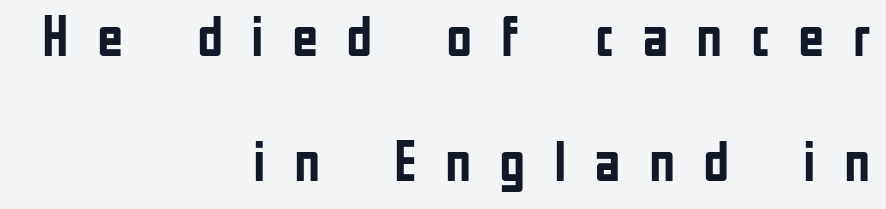
This is roman type, the default non-slanted kind. The text was rendered using a sans face with plain stroke endings. A typesetter would call this proportional, since set widths differ per character. The block of text is sparse from top to bottom, with ample space between rows. Right-aligned paragraph, ragged on the left. Between one letter and the next there's a generous, obvious gap.
